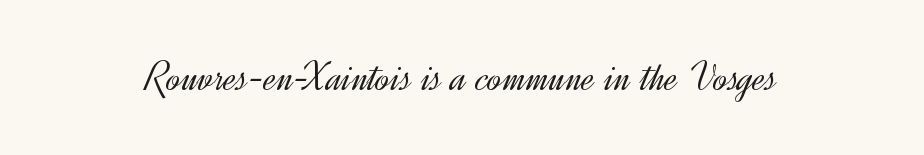
{"serif": "no", "bold": "no", "weight": "light", "width": "normal", "x_height": "small", "monospaced": "no", "underline": "no", "letter_spacing": "normal", "letter_spacing_em": 0.0, "glyph_px": 43}
